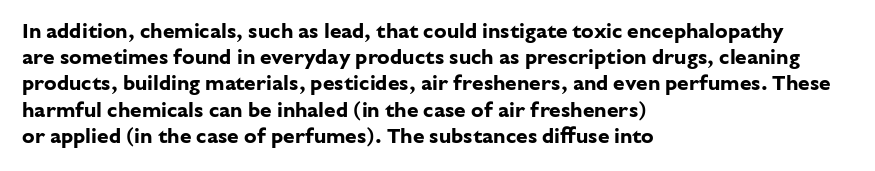
Does the weight exceed regular? Yes, all the way to bold. A typesetter would mark this as roman, not italic. The glyphs are unaccompanied by any horizontal stroke below them. Interline gaps are of average width in this sample. The horizontal fit of the characters is conventional and even.
